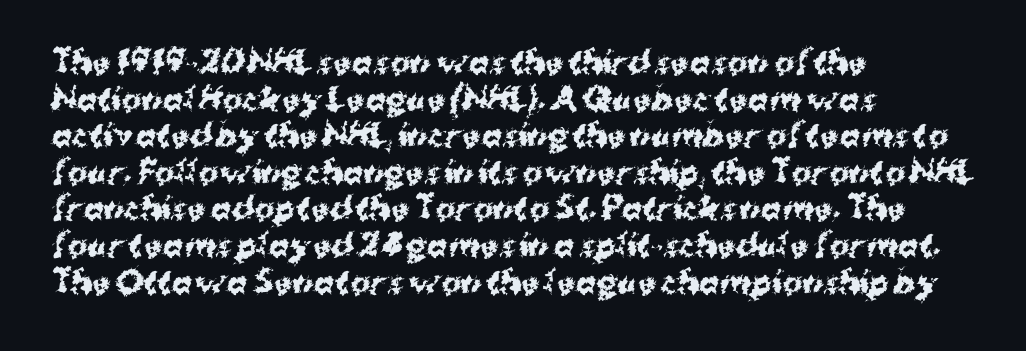
Q: Is the text bold? A: Yes.
Q: Is the text italic (slanted)? A: Yes.
Q: Is the typeface a serif or a sans-serif typeface? A: Sans-serif.
Q: Is the text underlined? A: No.
Q: How is the paragraph aligned? A: Left-aligned.
Q: Is the spacing between letters normal or unusually wide? A: Normal.
Q: Width (condensed, normal, or wide)? A: Normal.
Q: Stroke contrast? A: Medium.
Q: x-height? A: Medium.
Q: Monospaced? A: No.
